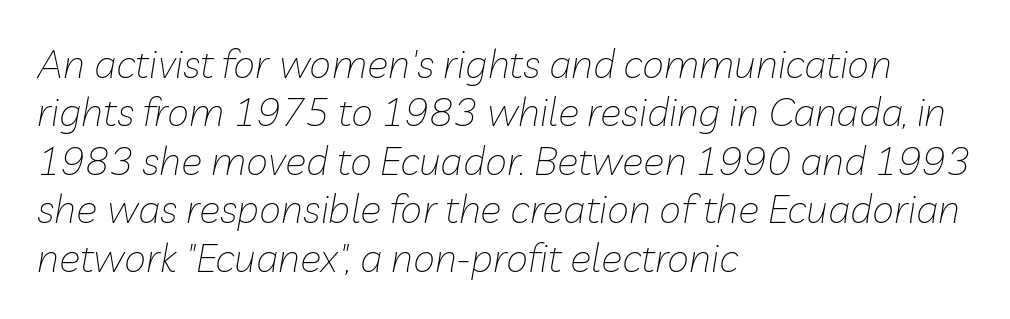
The image shows 40 px thin type, italic (leaning right); set left-aligned, line spacing 1.21x, normal letter spacing, not underlined; low stroke contrast and a medium x-height.
